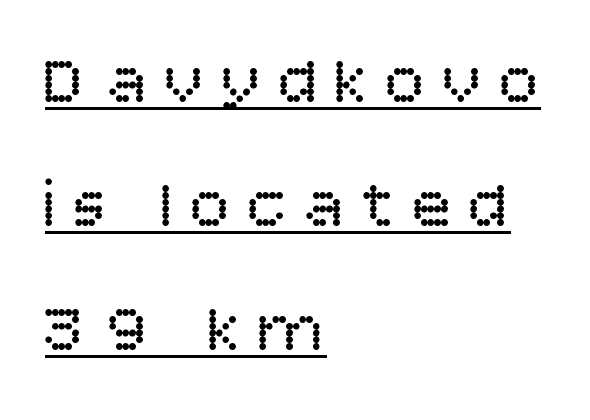
{"serif": "no", "italic": "no", "bold": "no", "weight": "regular", "width": "normal", "stroke_contrast": "low", "x_height": "large", "monospaced": "no", "underline": "yes", "align": "left", "line_spacing_ratio": 1.85, "letter_spacing": "wide", "letter_spacing_em": 0.25, "glyph_px": 67}
